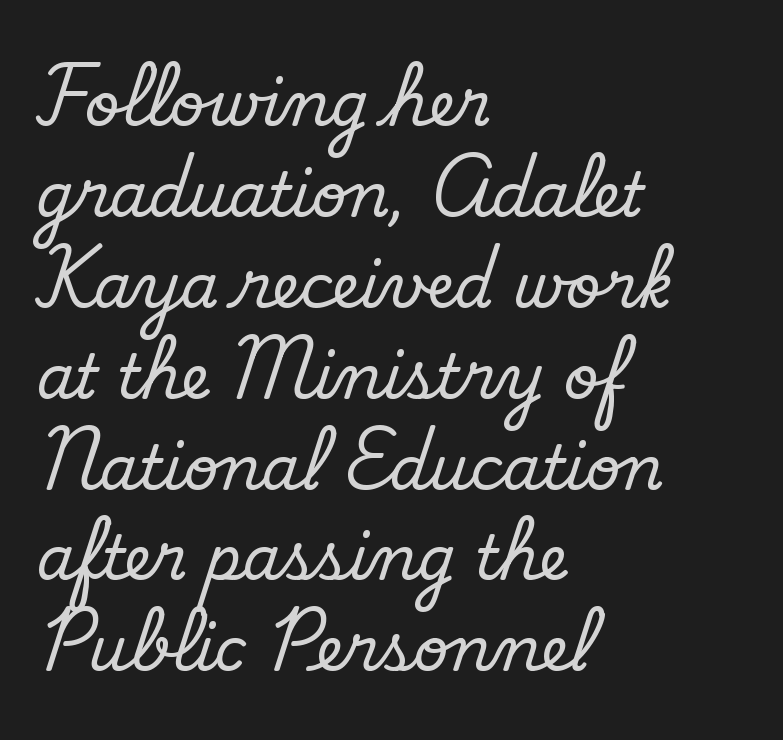
{"serif": "no", "bold": "no", "weight": "regular", "width": "normal", "stroke_contrast": "low", "x_height": "small", "monospaced": "no", "underline": "no", "align": "left", "line_spacing": "normal", "line_spacing_ratio": 1.49, "letter_spacing": "normal", "letter_spacing_em": 0.0, "glyph_px": 61}
